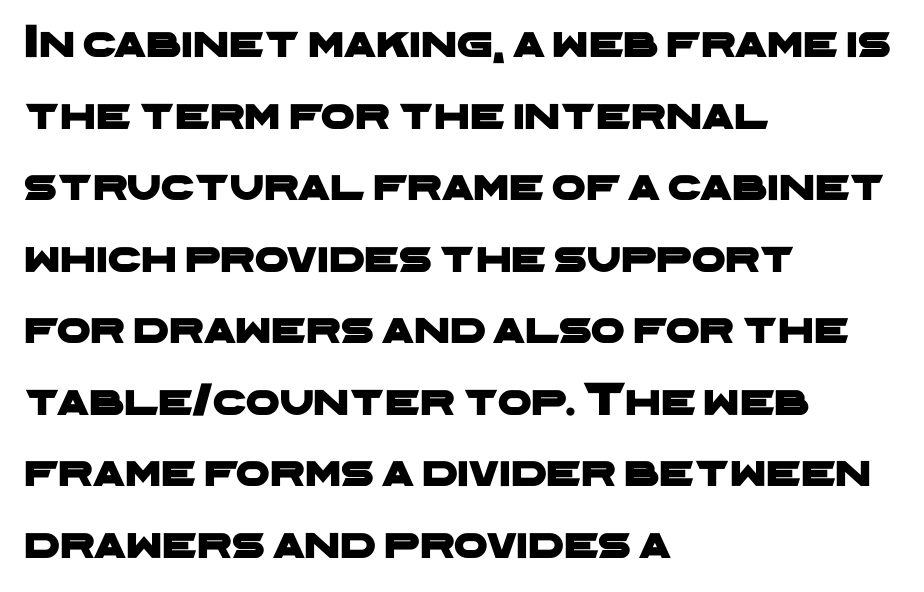
The image shows 48 px wide sans-serif type; set left-aligned, normal line spacing (1.49x), normal letter spacing, not underlined; low stroke contrast and a medium x-height.
